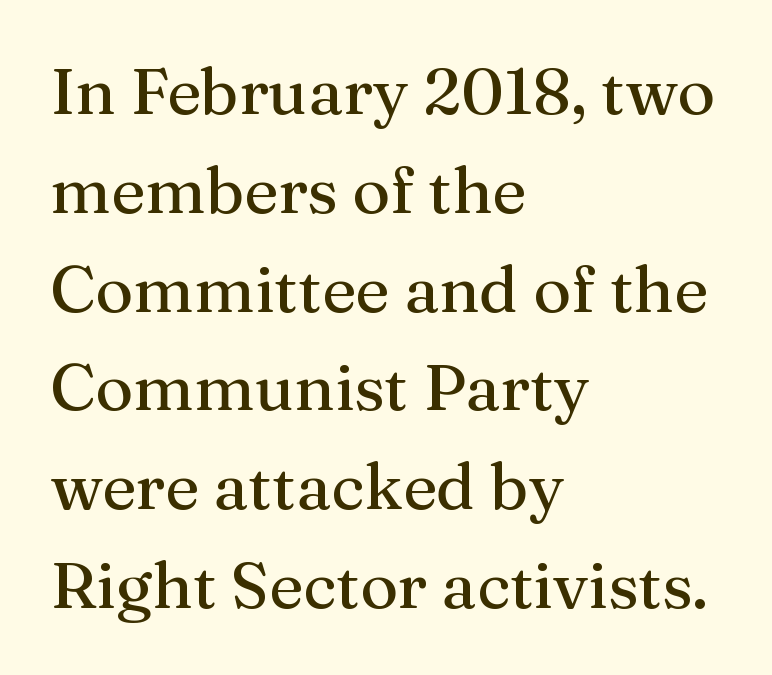
The image shows 65 px serif type, upright; set left-aligned, normal line spacing (1.52x), normal letter spacing, not underlined; medium stroke contrast and a medium x-height.
